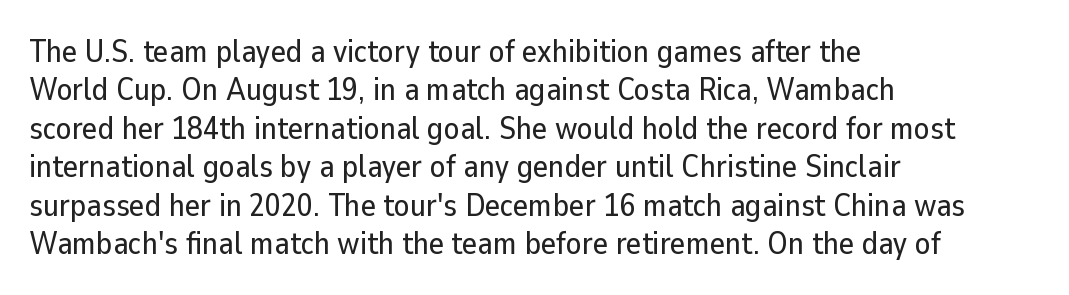
{"serif": "no", "italic": "no", "width": "normal", "stroke_contrast": "low", "x_height": "medium", "monospaced": "no", "underline": "no", "align": "left", "line_spacing_ratio": 1.2, "letter_spacing": "normal", "letter_spacing_em": 0.0, "glyph_px": 32}
